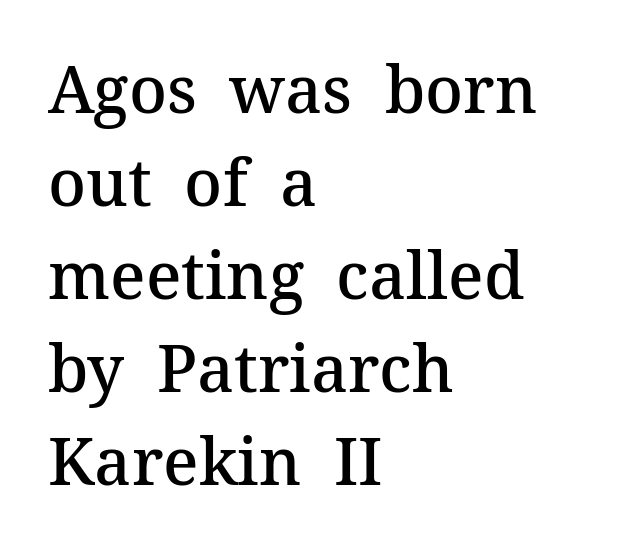
The specimen omits any rule beneath the text block's lines. In terms of letterform style, serifs are clearly present. A bit beefed up — I'd call it semibold rather than bold. Where is the straight margin? On the left. Whoever set this chose a conventional vertical rhythm. Words appear dense and cohesive because spacing is normal.
